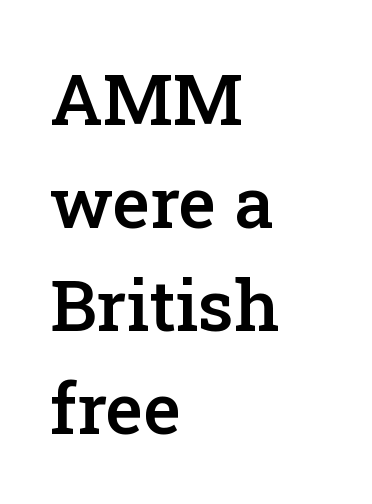
Q: Is the text bold? A: Semi-bold.
Q: Is the text italic (slanted)? A: No, it is upright.
Q: Is the typeface a serif or a sans-serif typeface? A: Serif.
Q: Is the text underlined? A: No.
Q: How is the paragraph aligned? A: Left-aligned.
Q: Is the spacing between letters normal or unusually wide? A: Normal.
Q: Is the spacing between lines tight, normal or loose? A: Normal.
Q: Width (condensed, normal, or wide)? A: Normal.
Q: Stroke contrast? A: Low.
Q: x-height? A: Medium.
Q: Monospaced? A: No.
